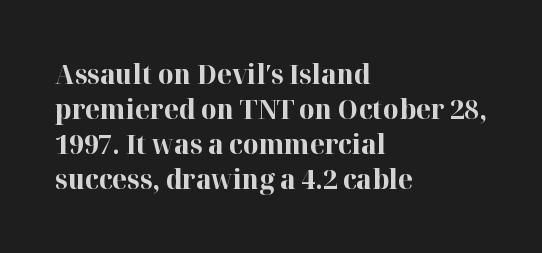
{"italic": "no", "bold": "yes", "underline": "no", "align": "left", "line_spacing": "normal", "line_spacing_ratio": 1.3, "letter_spacing": "normal", "letter_spacing_em": 0.0, "glyph_px": 27}
